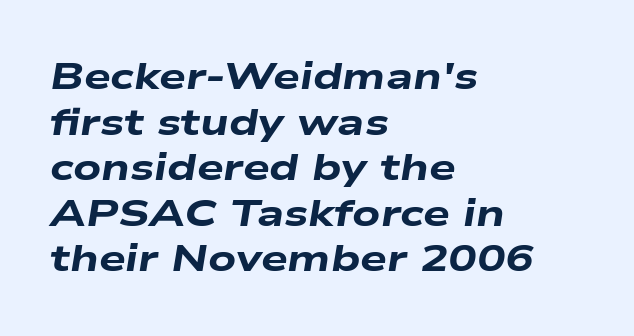
The image shows 38 px heavy, wide type, italic (leaning right); set left-aligned, line spacing 1.2x, normal letter spacing, not underlined; low stroke contrast and a medium x-height.
